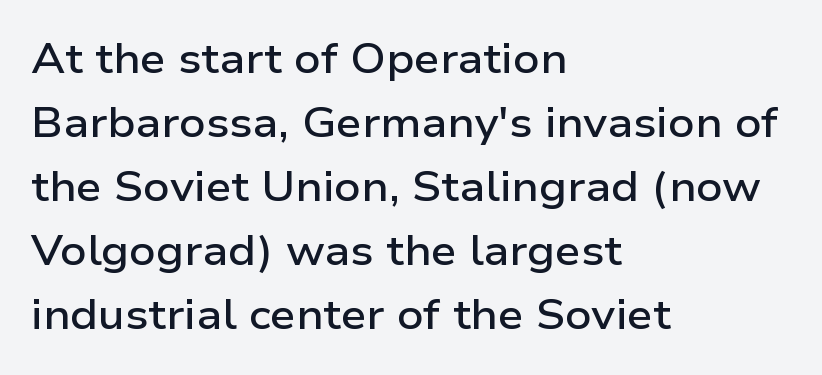
Q: Is the text bold? A: Semi-bold.
Q: Is the text italic (slanted)? A: No, it is upright.
Q: Is the typeface a serif or a sans-serif typeface? A: Sans-serif.
Q: Is the text underlined? A: No.
Q: How is the paragraph aligned? A: Left-aligned.
Q: Is the spacing between letters normal or unusually wide? A: Normal.
Q: Is the spacing between lines tight, normal or loose? A: Normal.
Q: Width (condensed, normal, or wide)? A: Wide.
Q: Stroke contrast? A: Low.
Q: x-height? A: Medium.
Q: Monospaced? A: No.
